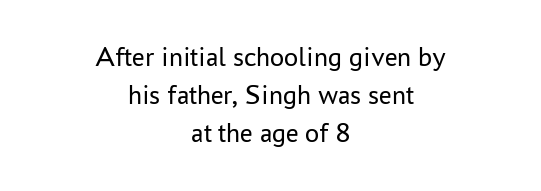
The letters carry no serifs — their stems end cleanly without finishing strokes. The passage is arranged like a title page — every line centered. Standard letterfit; no display-style spreading of the glyphs. These lines are rendered in a variable-pitch font.
